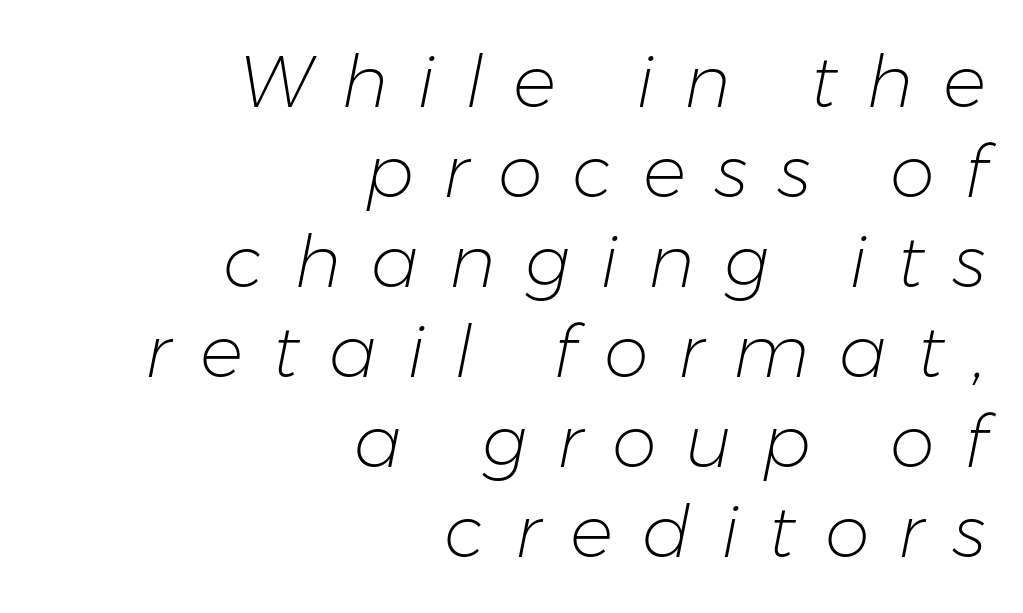
Vertical stems look standard width or narrower in stroke. The rendering anchors every line to the right-hand side. Does the lettering tilt? It does — this is italic. The tracking jumps out immediately: characters are airy and widely separated.
